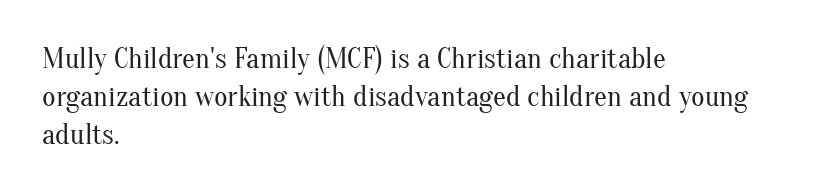
The image shows 29 px regular-weight serif type, upright; set left-aligned, normal line spacing (1.31x), normal letter spacing, not underlined; medium stroke contrast and a small x-height.
